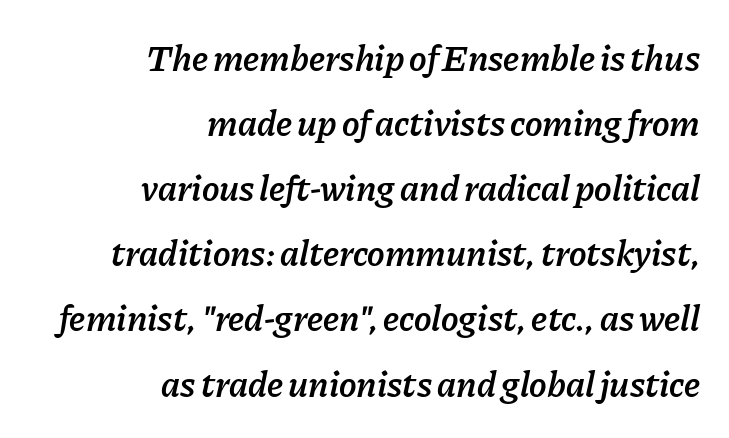
The image shows 37 px semibold type, italic (leaning right); set right-aligned, line spacing 1.76x, normal letter spacing, not underlined; low stroke contrast and a medium x-height.
